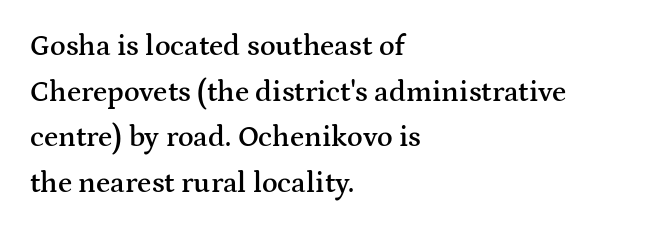
The image shows 29 px semibold, wide serif type, upright; set left-aligned, normal line spacing (1.57x), normal letter spacing, not underlined; medium stroke contrast and a medium x-height.
